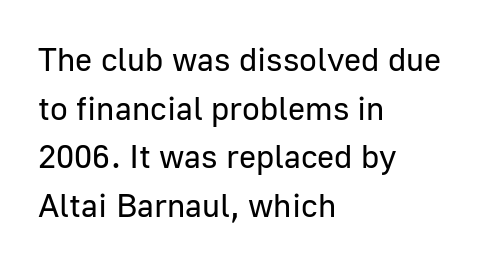
Q: Is the text bold? A: No.
Q: Is the text italic (slanted)? A: No, it is upright.
Q: Is the typeface a serif or a sans-serif typeface? A: Sans-serif.
Q: Is the text underlined? A: No.
Q: How is the paragraph aligned? A: Left-aligned.
Q: Is the spacing between letters normal or unusually wide? A: Normal.
Q: Is the spacing between lines tight, normal or loose? A: Normal.
Q: Width (condensed, normal, or wide)? A: Normal.
Q: Stroke contrast? A: Low.
Q: x-height? A: Medium.
Q: Monospaced? A: No.
